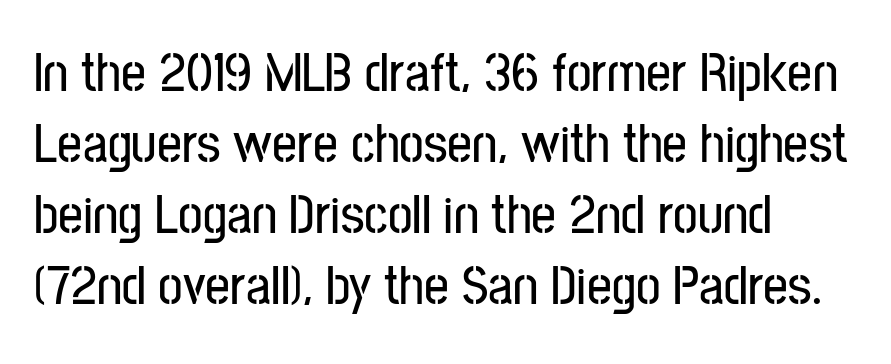
The rendering keeps characters at their native spacing. The compositor pushed each line to the left boundary. Type without underlining. Posture: upright roman.
